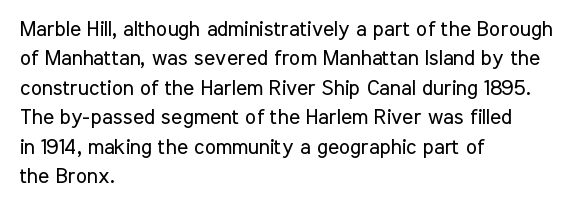
Q: Is the text bold? A: No.
Q: Is the text italic (slanted)? A: No, it is upright.
Q: Is the text underlined? A: No.
Q: How is the paragraph aligned? A: Left-aligned.
Q: Is the spacing between letters normal or unusually wide? A: Normal.
Q: Is the spacing between lines tight, normal or loose? A: Normal.
